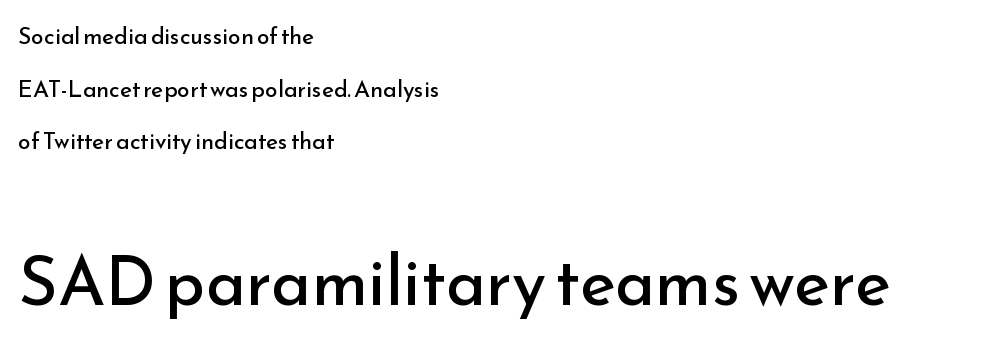
The specimen reads as upright at a glance. The letters advance in unequal steps, a hallmark of proportional type. The strokes carry an ordinary text weight at most. Widely set lines give the paragraph a tall, airy silhouette.
